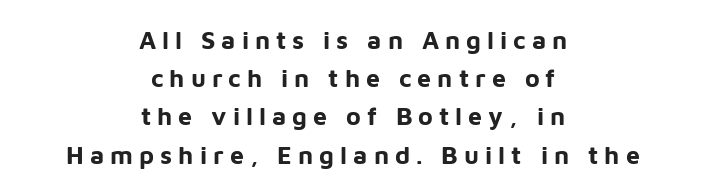
Q: Is the text bold? A: Yes.
Q: Is the text italic (slanted)? A: No, it is upright.
Q: Is the text underlined? A: No.
Q: How is the paragraph aligned? A: Centered.
Q: Is the spacing between letters normal or unusually wide? A: Unusually wide.
Q: Is the spacing between lines tight, normal or loose? A: Normal.
